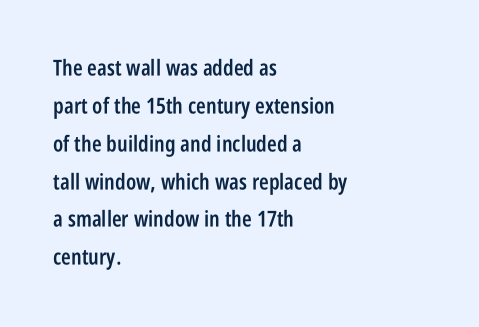
Q: Is the text bold? A: Semi-bold.
Q: Is the text italic (slanted)? A: No, it is upright.
Q: Is the text underlined? A: No.
Q: How is the paragraph aligned? A: Left-aligned.
Q: Is the spacing between letters normal or unusually wide? A: Normal.
